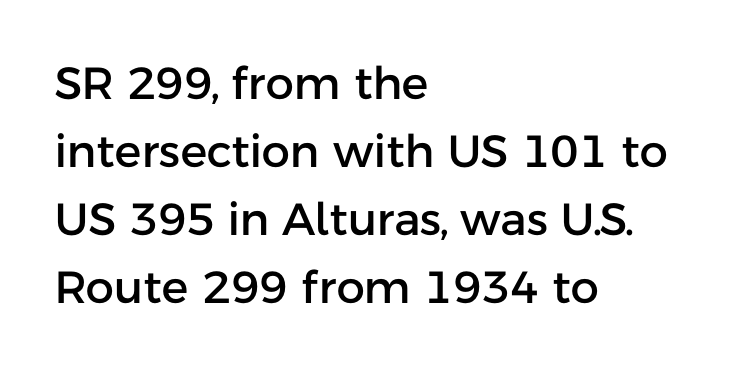
Horizontally, the lines are justified to the leading edge only. Words float on clear page, feet unadorned. You could not count columns in this text — the font is proportionally spaced. The lettering holds an erect, upright posture throughout.
